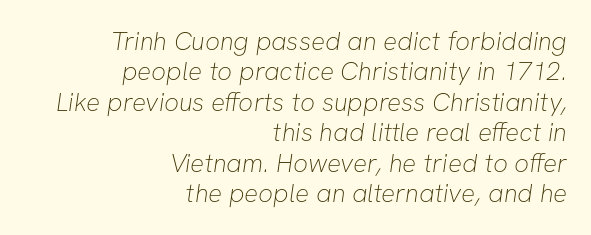
{"bold": "no", "underline": "no", "align": "right", "line_spacing_ratio": 1.17, "letter_spacing": "normal", "letter_spacing_em": 0.0, "glyph_px": 26}
